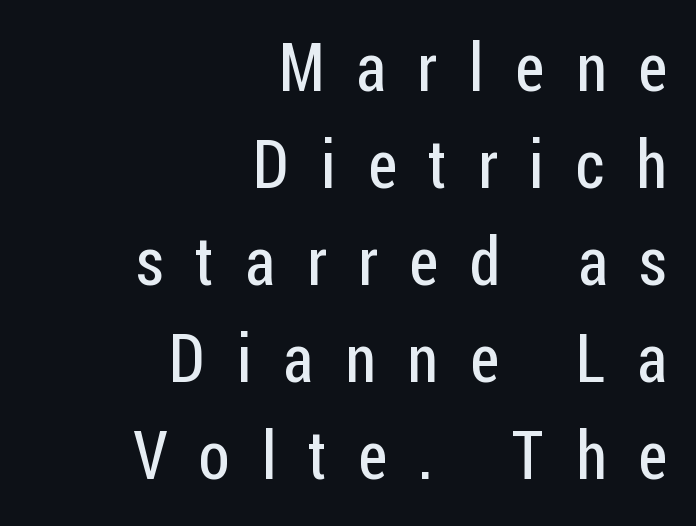
Q: Is the text bold? A: No.
Q: Is the text italic (slanted)? A: No, it is upright.
Q: Is the typeface a serif or a sans-serif typeface? A: Sans-serif.
Q: Is the text underlined? A: No.
Q: How is the paragraph aligned? A: Right-aligned.
Q: Is the spacing between letters normal or unusually wide? A: Unusually wide.
Q: Is the spacing between lines tight, normal or loose? A: Normal.
Q: Width (condensed, normal, or wide)? A: Condensed.
Q: Stroke contrast? A: Low.
Q: x-height? A: Medium.
Q: Monospaced? A: No.
